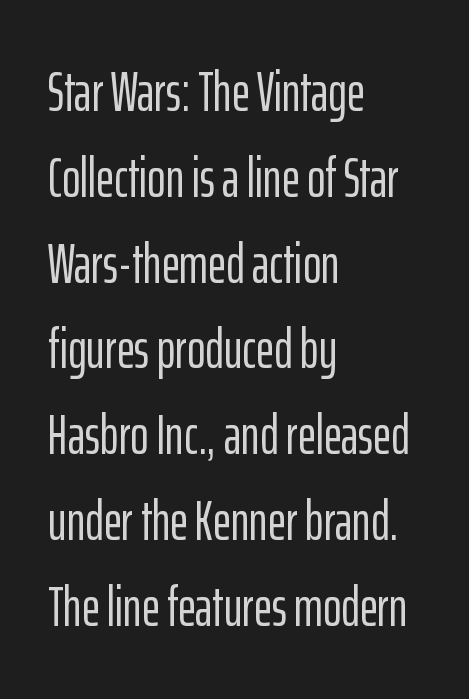
The image shows 55 px condensed sans-serif type, upright; set left-aligned, normal line spacing (1.56x), normal letter spacing, not underlined; low stroke contrast and a medium x-height.
